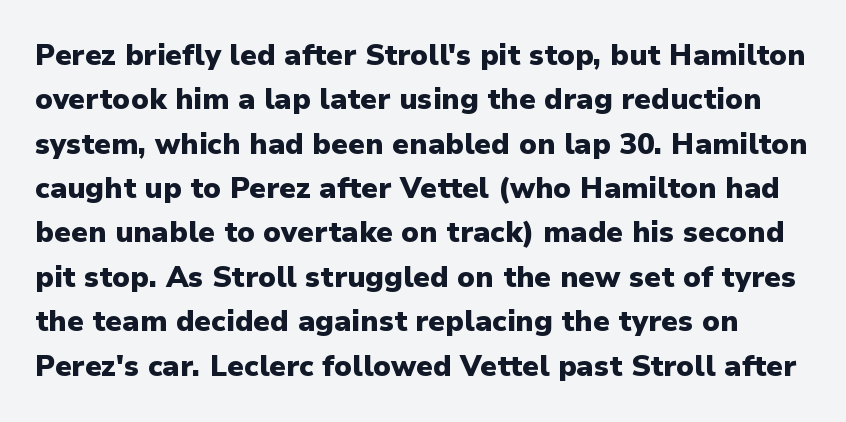
The letters advance in unequal steps, a hallmark of proportional type. Words float on clear page, feet unadorned. A sans-serif font was chosen for this passage. Nope, not italic — everything's standing straight. These words are printed bold, with thick strokes throughout. Evenly set lines give the paragraph a standard silhouette.
